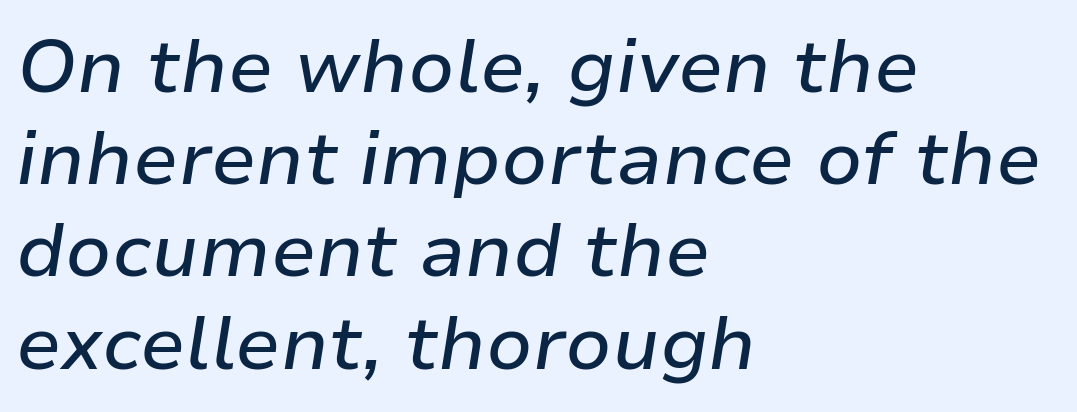
Q: Is the text italic (slanted)? A: Yes, it leans right by about 9 degrees.
Q: Is the text underlined? A: No.
Q: How is the paragraph aligned? A: Left-aligned.
Q: Is the spacing between letters normal or unusually wide? A: Normal.
Q: Width (condensed, normal, or wide)? A: Normal.
Q: Stroke contrast? A: Low.
Q: x-height? A: Medium.
Q: Monospaced? A: No.
